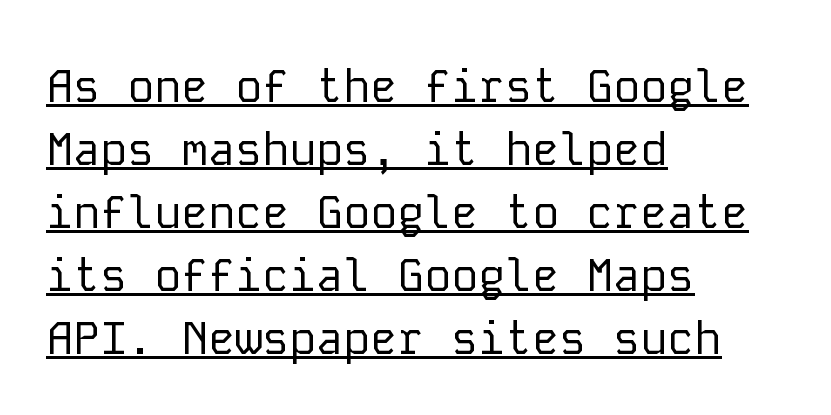
Stroke terminals: plain, sans-serif. The typesetting does not lean heavy: it is not bold. The rows are spaced the way most documents space them. Monospaced: the letters line up in strict vertical columns. Every row of glyphs begins at an identical x-position on the left.
